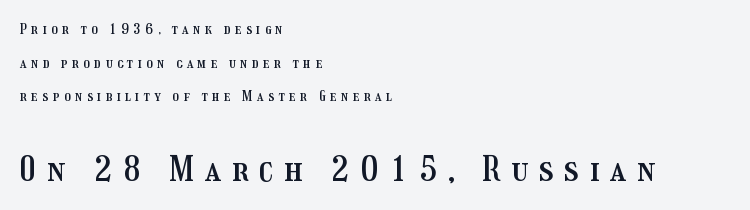
{"italic": "no", "width": "condensed", "stroke_contrast": "medium", "x_height": "medium", "monospaced": "no", "underline": "no", "align": "left", "line_spacing": "loose", "line_spacing_ratio": 2.4, "letter_spacing": "wide", "letter_spacing_em": 0.32, "larger_block": "second", "size_ratio": 2.43, "glyph_px": 34}
